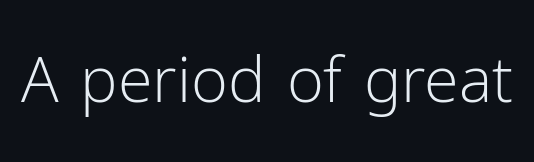
A typesetter would call this zero additional tracking. Note the varied advance widths — an 'i' is clearly narrower than an 'm'. This sample uses a sans-serif face. Is the stroke heavy? The answer is a plain regular-or-lighter. Check under the words: just untouched page.
